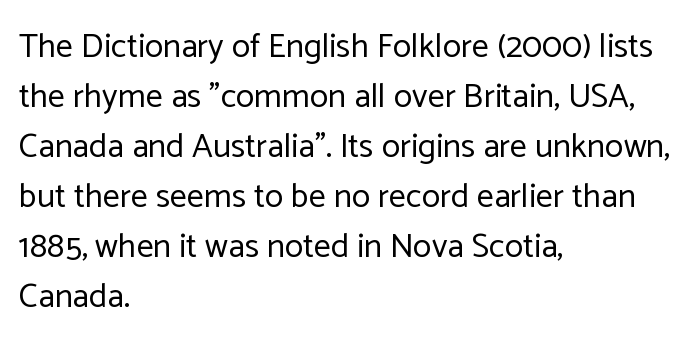
Q: Is the text bold? A: No.
Q: Is the text italic (slanted)? A: No, it is upright.
Q: Is the typeface a serif or a sans-serif typeface? A: Sans-serif.
Q: Is the text underlined? A: No.
Q: How is the paragraph aligned? A: Left-aligned.
Q: Is the spacing between letters normal or unusually wide? A: Normal.
Q: Is the spacing between lines tight, normal or loose? A: Normal.
Q: Width (condensed, normal, or wide)? A: Normal.
Q: Stroke contrast? A: Low.
Q: x-height? A: Medium.
Q: Monospaced? A: No.
